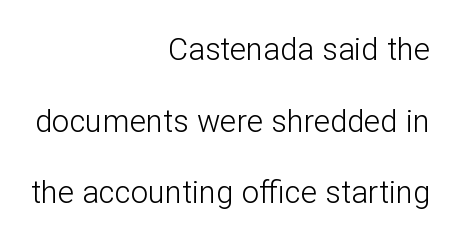
The image shows 31 px light sans-serif type, upright; set right-aligned, loose line spacing (2.31x), normal letter spacing, not underlined; low stroke contrast and a medium x-height.
